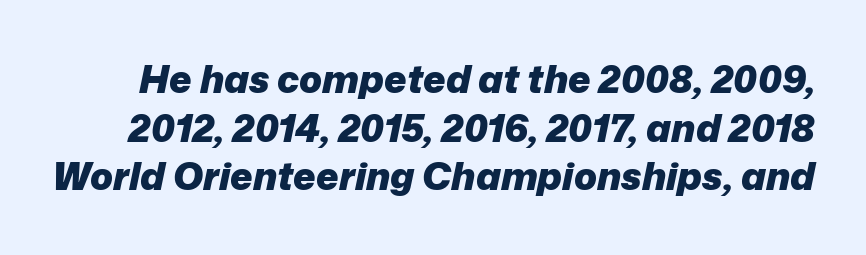
Q: Is the text bold? A: Yes.
Q: Is the text italic (slanted)? A: Yes, it leans right by about 12 degrees.
Q: Is the text underlined? A: No.
Q: Is the spacing between letters normal or unusually wide? A: Normal.
Q: Is the spacing between lines tight, normal or loose? A: Normal.
Q: Width (condensed, normal, or wide)? A: Normal.
Q: Stroke contrast? A: Low.
Q: x-height? A: Medium.
Q: Monospaced? A: No.
